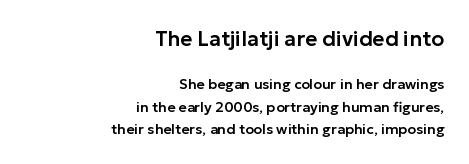
The more generous point size was reserved for the upper chunk. The vertical gap from one line to the next is medium. The paragraph shown leans on its right margin. Letters rest on an invisible, unmarked baseline. A typesetter would mark this as roman, not italic.
